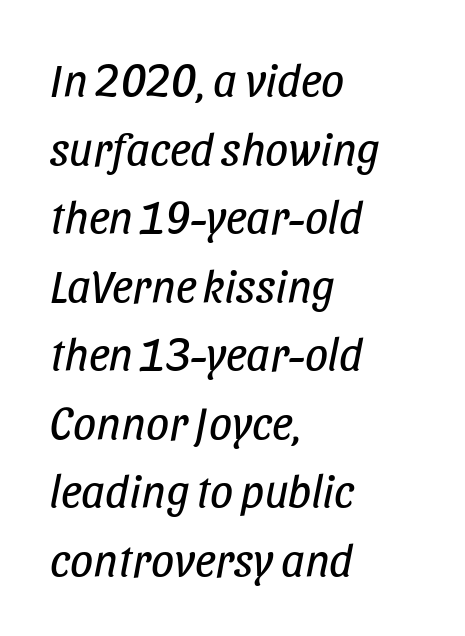
Q: Is the text bold? A: No.
Q: Is the text italic (slanted)? A: Yes, it leans right by about 11 degrees.
Q: Is the text underlined? A: No.
Q: How is the paragraph aligned? A: Left-aligned.
Q: Is the spacing between letters normal or unusually wide? A: Normal.
Q: Is the spacing between lines tight, normal or loose? A: Normal.
Q: Width (condensed, normal, or wide)? A: Condensed.
Q: Stroke contrast? A: Low.
Q: x-height? A: Large.
Q: Monospaced? A: No.
